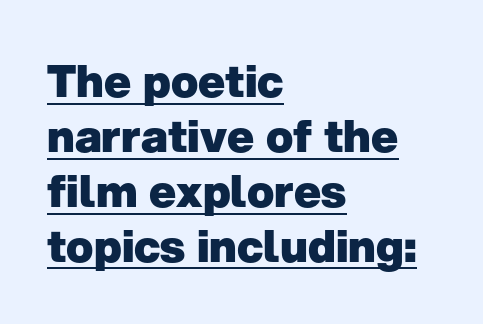
Q: Is the text bold? A: Yes.
Q: Is the text italic (slanted)? A: No, it is upright.
Q: Is the typeface a serif or a sans-serif typeface? A: Sans-serif.
Q: Is the text underlined? A: Yes.
Q: How is the paragraph aligned? A: Left-aligned.
Q: Is the spacing between letters normal or unusually wide? A: Normal.
Q: Width (condensed, normal, or wide)? A: Normal.
Q: Stroke contrast? A: Low.
Q: x-height? A: Medium.
Q: Monospaced? A: No.
